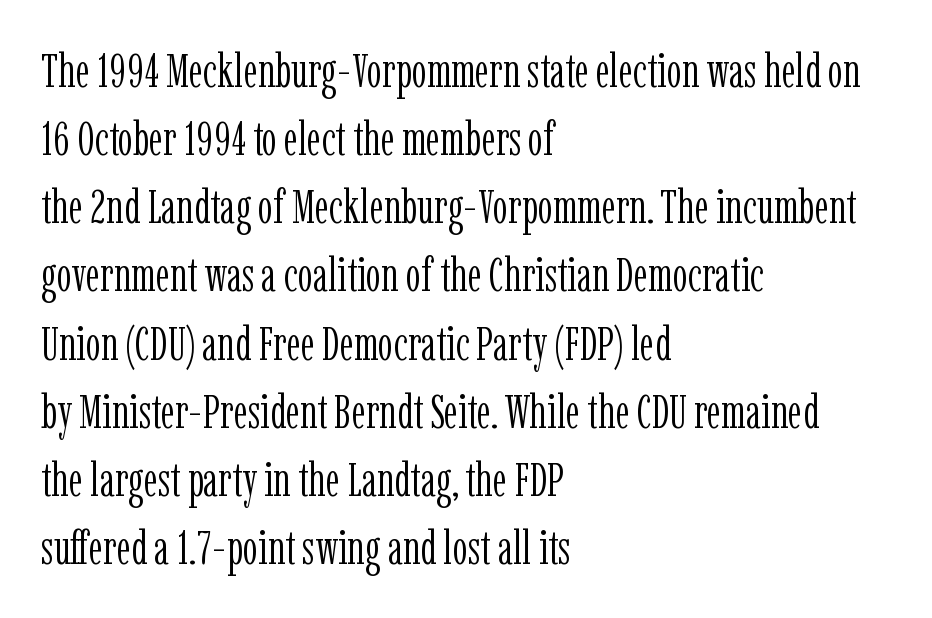
The face used here is proportionally spaced, like ordinary book or web type. The passage shown is not underscored anywhere. One-word summary of the alignment: left. What kind of face is this? One with serifs.
